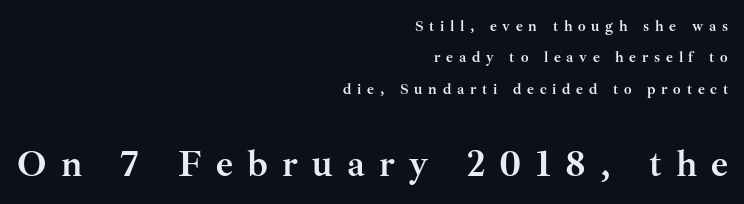
The image shows 37 px semibold serif type, upright; set right-aligned, loose line spacing (2.09x), unusually wide letter spacing (+0.38 em), not underlined; the second (bottom) block is 2.47x larger; medium stroke contrast and a small x-height.
